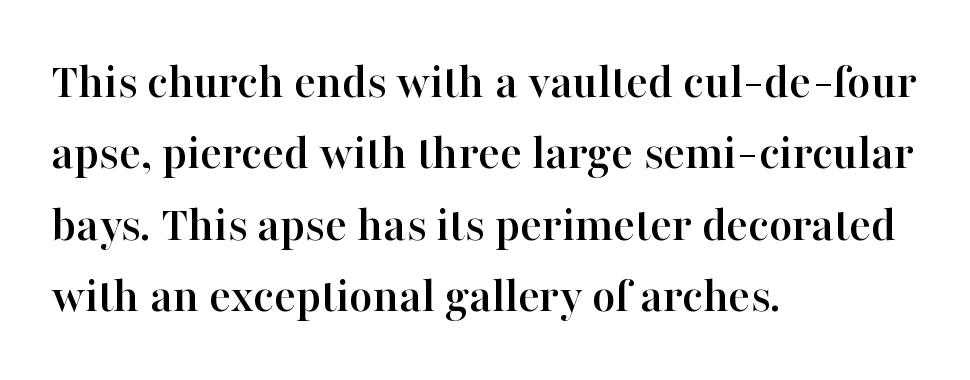
{"serif": "yes", "italic": "no", "width": "normal", "stroke_contrast": "high", "x_height": "medium", "monospaced": "no", "underline": "no", "align": "left", "line_spacing": "normal", "line_spacing_ratio": 1.4, "letter_spacing": "normal", "letter_spacing_em": 0.0, "glyph_px": 51}
